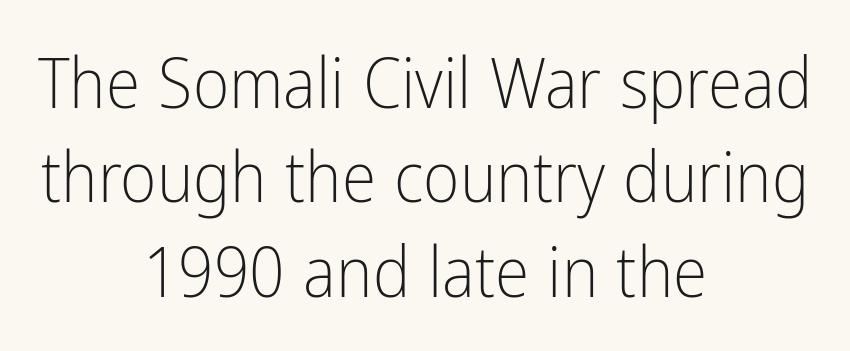
Q: Is the text bold? A: No.
Q: Is the text italic (slanted)? A: No, it is upright.
Q: Is the typeface a serif or a sans-serif typeface? A: Sans-serif.
Q: Is the text underlined? A: No.
Q: How is the paragraph aligned? A: Centered.
Q: Is the spacing between letters normal or unusually wide? A: Normal.
Q: Is the spacing between lines tight, normal or loose? A: Normal.
Q: Width (condensed, normal, or wide)? A: Condensed.
Q: Stroke contrast? A: Low.
Q: x-height? A: Medium.
Q: Monospaced? A: No.
